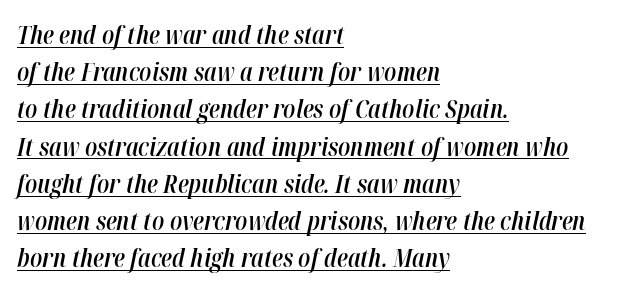
The image shows 25 px text type, italic (leaning right); set left-aligned, normal line spacing (1.49x), normal letter spacing, underlined.
